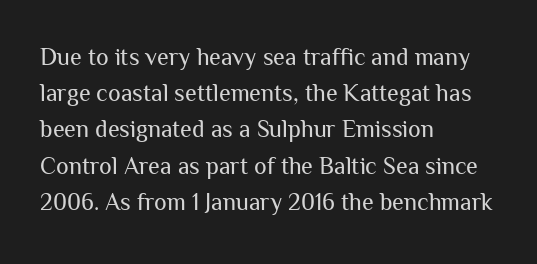
{"italic": "no", "bold": "no", "underline": "no", "align": "left", "line_spacing": "normal", "line_spacing_ratio": 1.51, "letter_spacing": "normal", "letter_spacing_em": 0.0, "glyph_px": 24}
